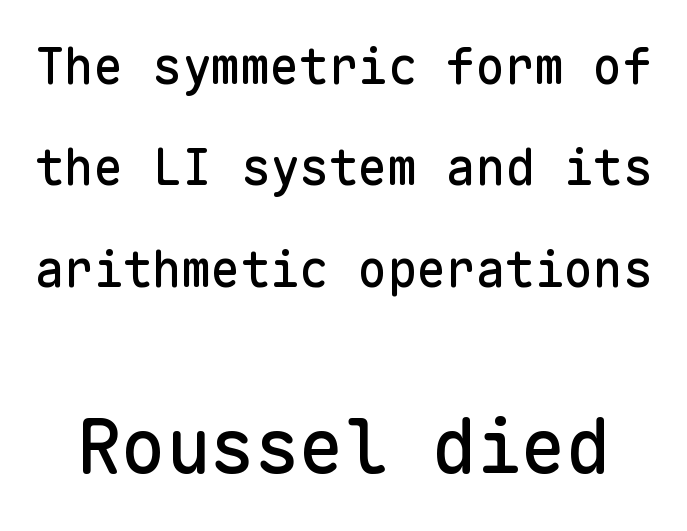
The block of text is sparse from top to bottom, with ample space between rows. You could call the tracking neutral — neither tight nor loose. Clear beneath every line of the passage. Of the two passages, the one underneath uses the larger point size. Each letter's strokes conclude bluntly, with no projecting serifs.
